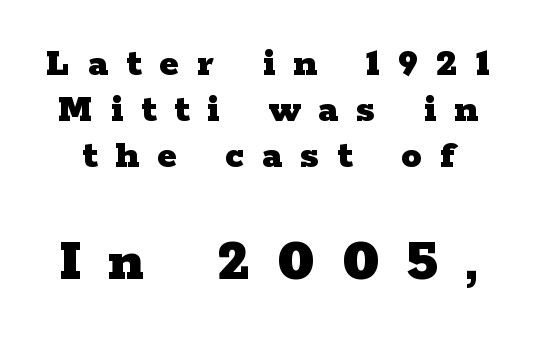
{"serif": "yes", "italic": "no", "bold": "yes", "weight": "heavy", "width": "wide", "stroke_contrast": "low", "x_height": "medium", "monospaced": "no", "underline": "no", "line_spacing": "tight", "line_spacing_ratio": 1.12, "letter_spacing": "wide", "letter_spacing_em": 0.44, "larger_block": "second", "size_ratio": 1.51, "glyph_px": 62}
